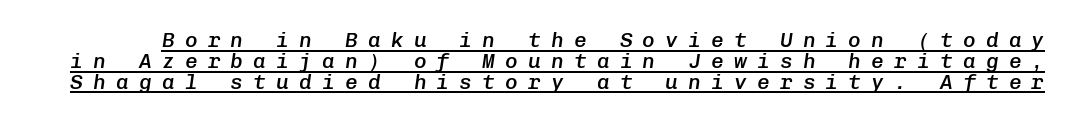
{"italic": "yes", "lean": "right", "slant_degrees": 8, "bold": "semi", "underline": "yes", "line_spacing": "tight", "line_spacing_ratio": 0.99, "letter_spacing": "wide", "letter_spacing_em": 0.49, "glyph_px": 21}
